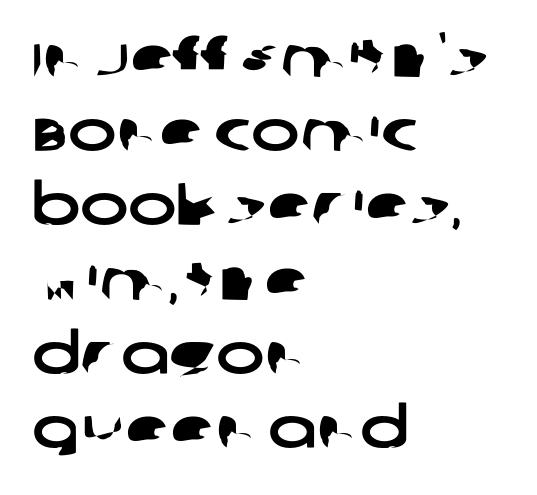
The image shows 58 px wide sans-serif type; set left-aligned, normal line spacing (1.28x), normal letter spacing, not underlined; low stroke contrast and a large x-height.
